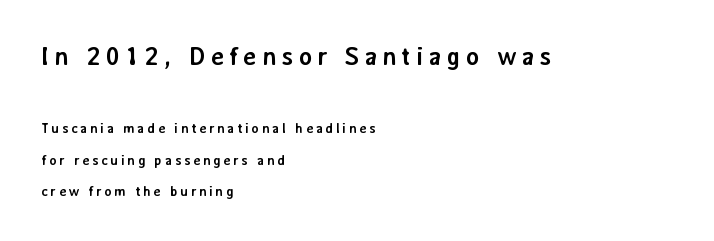
The image shows 26 px bold type, upright; set left-aligned, loose line spacing (2.25x), not underlined; the first (top) block is 1.86x larger.
